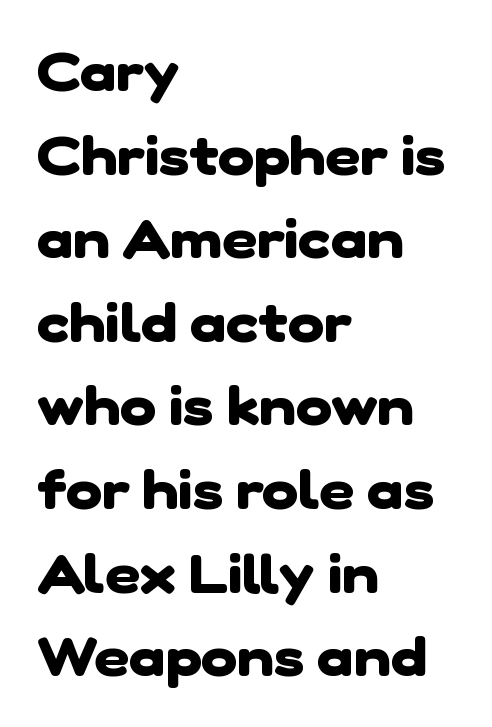
No word sits above an underline. Each word holds together tightly as a unit, with standard inter-letter gaps. The letters advance in unequal steps, a hallmark of proportional type. Layout note: lines flush left.
